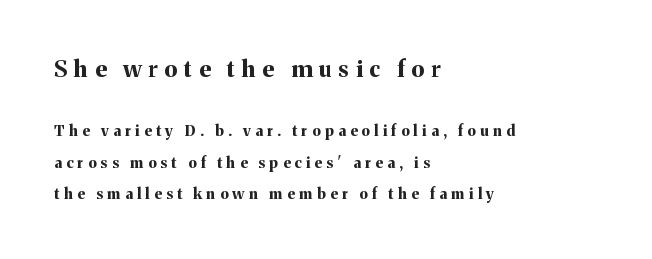
Q: Is the text bold? A: Yes.
Q: Is the text italic (slanted)? A: No, it is upright.
Q: Is the text underlined? A: No.
Q: How is the paragraph aligned? A: Left-aligned.
Q: Is the spacing between letters normal or unusually wide? A: Unusually wide.
Q: Is the spacing between lines tight, normal or loose? A: Loose.
Q: Which block of text is set in a larger size, the first (top) or the second (bottom)? A: The first (top) one.
